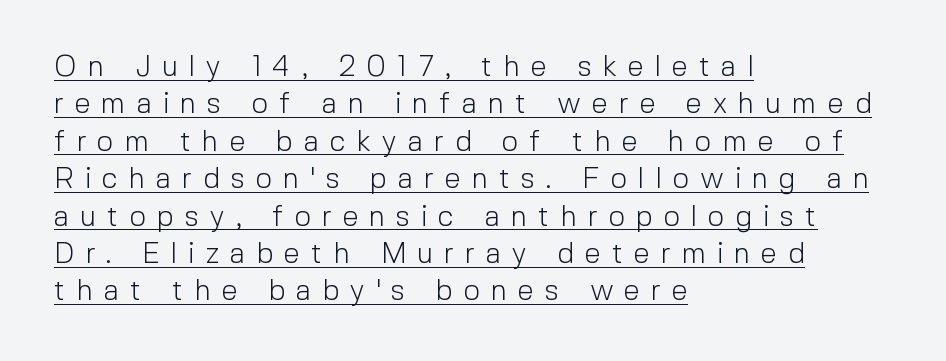
Q: Is the text bold? A: No.
Q: Is the text italic (slanted)? A: No, it is upright.
Q: Is the typeface a serif or a sans-serif typeface? A: Sans-serif.
Q: Is the text underlined? A: Yes.
Q: How is the paragraph aligned? A: Left-aligned.
Q: Is the spacing between letters normal or unusually wide? A: Unusually wide.
Q: Is the spacing between lines tight, normal or loose? A: Normal.
Q: Width (condensed, normal, or wide)? A: Normal.
Q: x-height? A: Medium.
Q: Monospaced? A: No.
